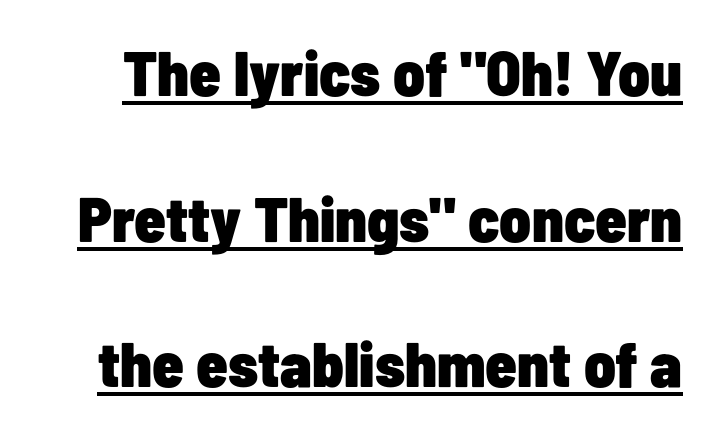
If you drew a line through each stem, it would be perfectly vertical. Check where the strokes stop: nothing finishes them off — pure sans. Thick stems and heavy bowls — unmistakably bold. How would I describe the line gaps? Wide and relaxed. Decoration check: the copy is underlined. Is the letter spacing exaggerated? No — it looks like the ordinary default.
